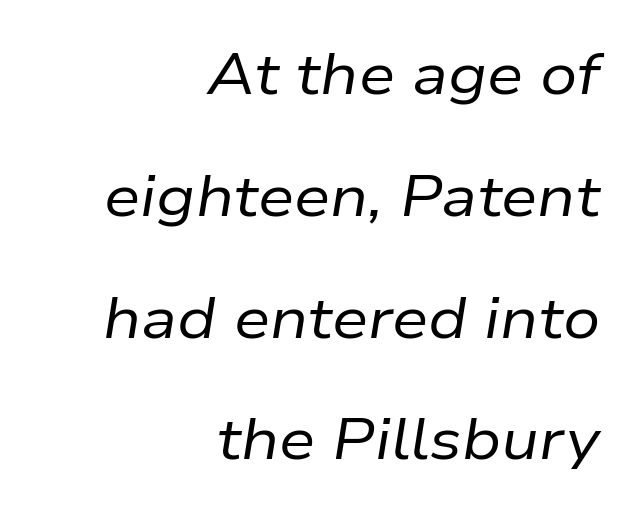
{"italic": "yes", "lean": "right", "slant_degrees": 9, "bold": "no", "weight": "regular", "width": "normal", "stroke_contrast": "low", "x_height": "medium", "monospaced": "no", "underline": "no", "align": "right", "line_spacing": "loose", "line_spacing_ratio": 2.1, "letter_spacing": "normal", "letter_spacing_em": 0.0, "glyph_px": 58}
